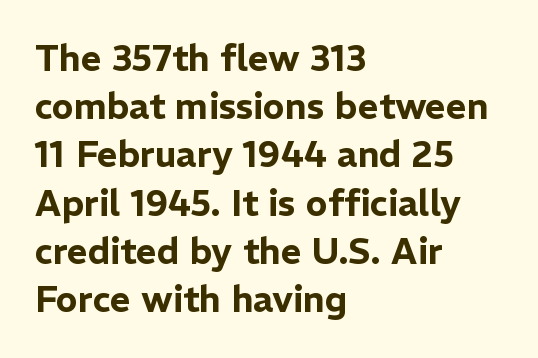
Quick note: not italic, upright. Grotesque or geometric, the face here clearly has no serifs. Lines of text with bare space underneath. Leading matches the norm, producing a regular column. Varying glyph widths throughout — classic text-font behaviour. Does the copy run flush right? No — it runs flush left.
